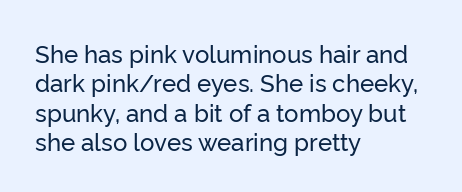
{"italic": "no", "underline": "no", "align": "left", "line_spacing_ratio": 1.22, "letter_spacing": "normal", "letter_spacing_em": 0.0, "glyph_px": 24}
